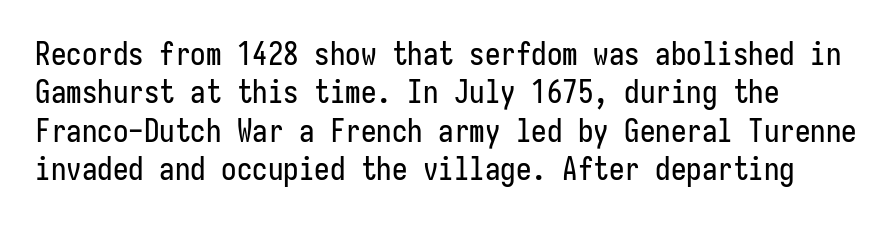
{"serif": "no", "italic": "no", "width": "condensed", "stroke_contrast": "low", "x_height": "medium", "monospaced": "yes", "underline": "no", "line_spacing_ratio": 1.24, "letter_spacing": "normal", "letter_spacing_em": 0.0, "glyph_px": 31}
